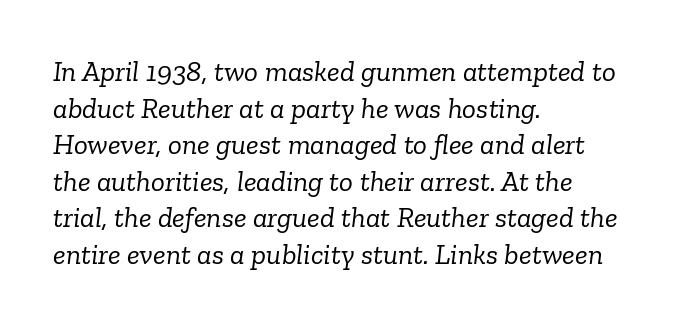
Q: Is the text bold? A: No.
Q: Is the text italic (slanted)? A: Yes, it leans right by about 6 degrees.
Q: Is the typeface a serif or a sans-serif typeface? A: Serif.
Q: Is the text underlined? A: No.
Q: How is the paragraph aligned? A: Left-aligned.
Q: Is the spacing between letters normal or unusually wide? A: Normal.
Q: Is the spacing between lines tight, normal or loose? A: Normal.
Q: Width (condensed, normal, or wide)? A: Normal.
Q: Stroke contrast? A: Low.
Q: x-height? A: Medium.
Q: Monospaced? A: No.
